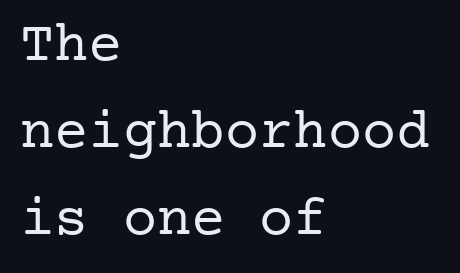
The image shows 57 px regular-weight serif type, upright; set left-aligned, normal line spacing (1.53x), normal letter spacing, not underlined; low stroke contrast and a medium x-height.
